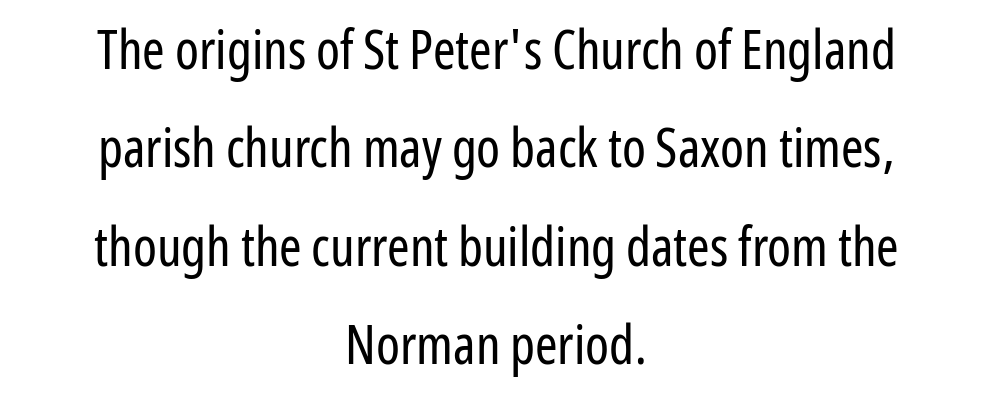
Q: Is the text bold? A: No.
Q: Is the text italic (slanted)? A: No, it is upright.
Q: Is the typeface a serif or a sans-serif typeface? A: Sans-serif.
Q: Is the text underlined? A: No.
Q: How is the paragraph aligned? A: Centered.
Q: Is the spacing between letters normal or unusually wide? A: Normal.
Q: Width (condensed, normal, or wide)? A: Condensed.
Q: Stroke contrast? A: Low.
Q: x-height? A: Medium.
Q: Monospaced? A: No.
